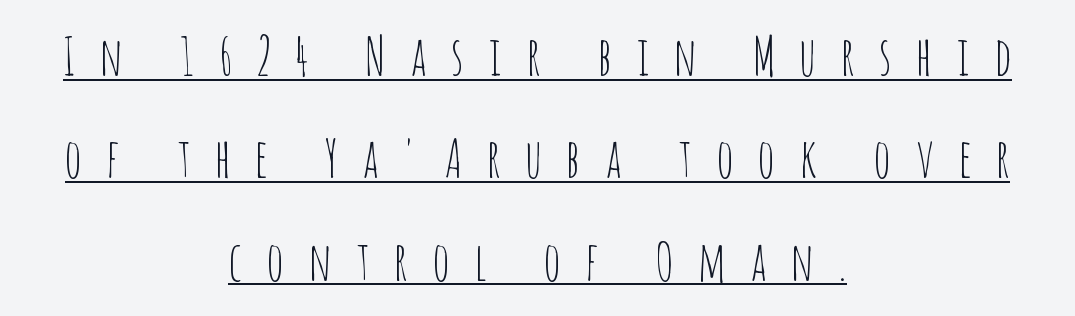
{"serif": "no", "italic": "no", "bold": "no", "weight": "thin", "width": "condensed", "stroke_contrast": "low", "x_height": "large", "monospaced": "no", "underline": "yes", "align": "center", "line_spacing": "loose", "line_spacing_ratio": 1.93, "letter_spacing": "wide", "letter_spacing_em": 0.46, "glyph_px": 53}
